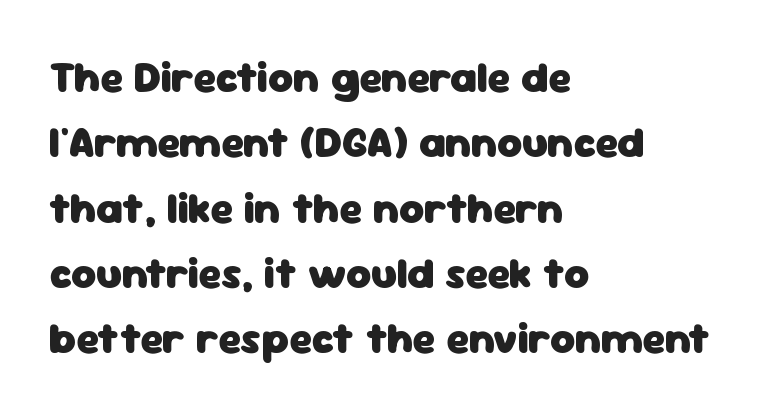
Q: Is the text bold? A: Yes.
Q: Is the text italic (slanted)? A: No, it is upright.
Q: Is the typeface a serif or a sans-serif typeface? A: Sans-serif.
Q: Is the text underlined? A: No.
Q: How is the paragraph aligned? A: Left-aligned.
Q: Is the spacing between letters normal or unusually wide? A: Normal.
Q: Is the spacing between lines tight, normal or loose? A: Normal.
Q: Width (condensed, normal, or wide)? A: Normal.
Q: Stroke contrast? A: Low.
Q: x-height? A: Medium.
Q: Monospaced? A: No.
